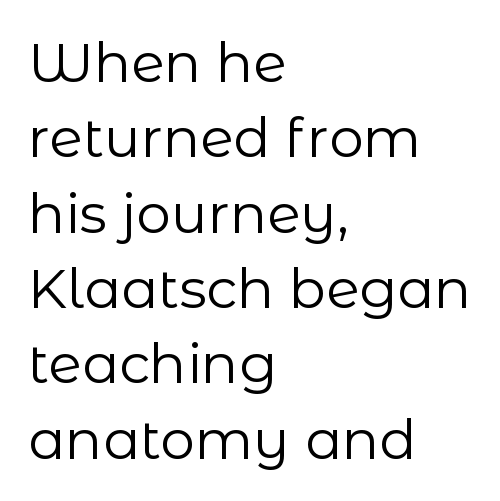
Q: Is the text bold? A: No.
Q: Is the text italic (slanted)? A: No, it is upright.
Q: Is the typeface a serif or a sans-serif typeface? A: Sans-serif.
Q: Is the text underlined? A: No.
Q: How is the paragraph aligned? A: Left-aligned.
Q: Is the spacing between letters normal or unusually wide? A: Normal.
Q: Is the spacing between lines tight, normal or loose? A: Normal.
Q: Width (condensed, normal, or wide)? A: Normal.
Q: Stroke contrast? A: Low.
Q: x-height? A: Medium.
Q: Monospaced? A: No.
